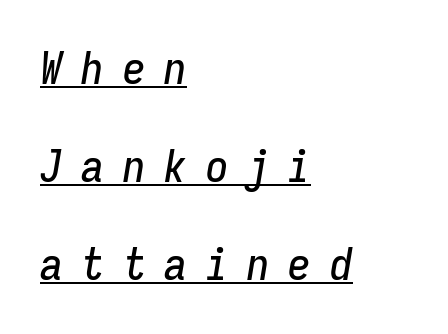
Note the uniform advance width — an 'i' takes as much space as an 'm'. Notice the wide empty band between every row — that's loose leading. Style check: oblique. Somebody hit Ctrl+U on this one — the words are underlined.
